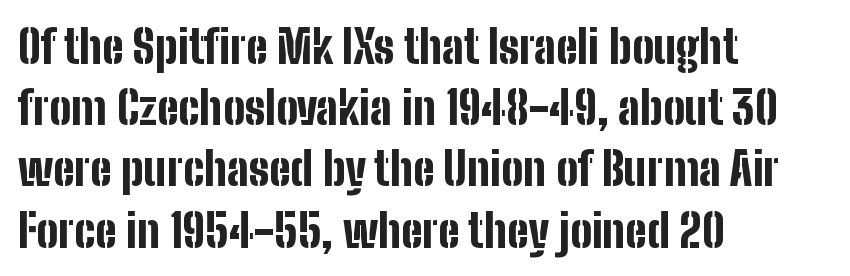
The image shows 46 px bold, condensed sans-serif type, upright; set left-aligned, normal line spacing (1.33x), normal letter spacing, not underlined; low stroke contrast and a medium x-height.
